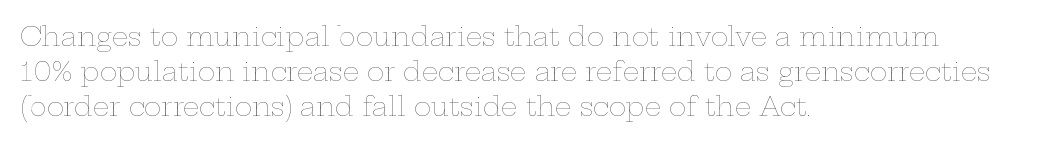
{"italic": "no", "bold": "no", "underline": "no", "align": "left", "line_spacing": "normal", "line_spacing_ratio": 1.34, "letter_spacing": "normal", "letter_spacing_em": 0.0, "glyph_px": 26}
